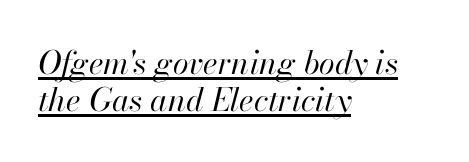
{"italic": "yes", "lean": "right", "slant_degrees": 13, "bold": "no", "weight": "regular", "width": "normal", "stroke_contrast": "high", "x_height": "small", "monospaced": "no", "underline": "yes", "align": "left", "line_spacing": "tight", "line_spacing_ratio": 1.15, "letter_spacing": "normal", "letter_spacing_em": 0.0, "glyph_px": 32}
